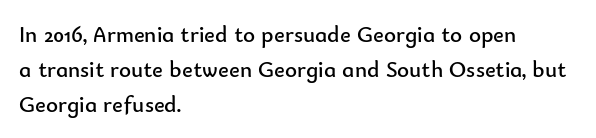
Q: Is the text bold? A: No.
Q: Is the text italic (slanted)? A: No, it is upright.
Q: Is the text underlined? A: No.
Q: How is the paragraph aligned? A: Left-aligned.
Q: Is the spacing between letters normal or unusually wide? A: Normal.
Q: Is the spacing between lines tight, normal or loose? A: Normal.
